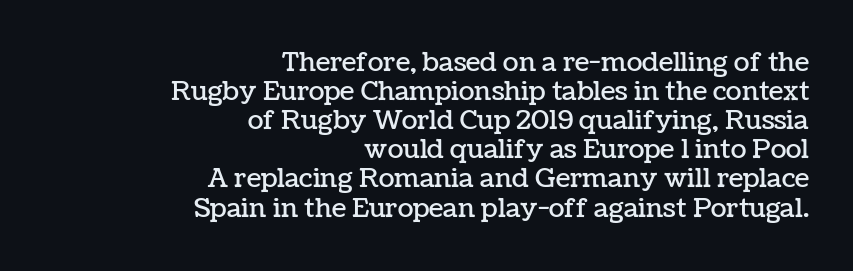
Students, note that the glyphs here touch the page at normal intervals. Is there much room between lines? No — they nearly touch. Reading down the block, your eye finds every line finishing at a fixed right position. These lines were composed using upright roman letters. Check the space under the baseline: it is left empty.
